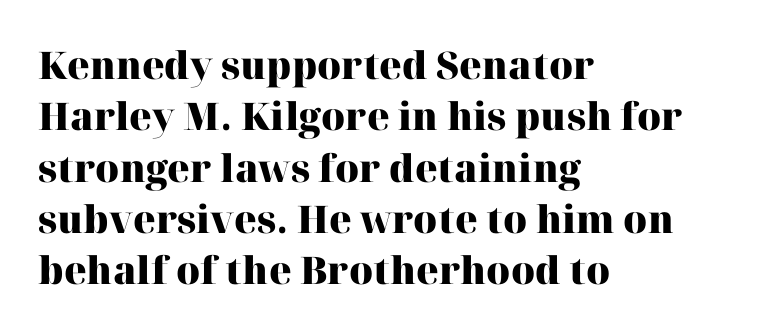
{"serif": "yes", "italic": "no", "bold": "yes", "weight": "heavy", "width": "normal", "stroke_contrast": "high", "x_height": "medium", "monospaced": "no", "underline": "no", "align": "left", "line_spacing": "normal", "line_spacing_ratio": 1.35, "letter_spacing": "normal", "letter_spacing_em": 0.0, "glyph_px": 38}
